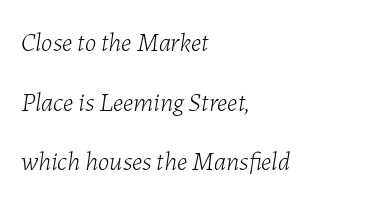
A classic flush-left, rag-right setting is used for this passage. These lines keep a tight, regular rhythm from letter to letter. Underlining? Definitely not there. There's an unmistakable incline to the writing here.
